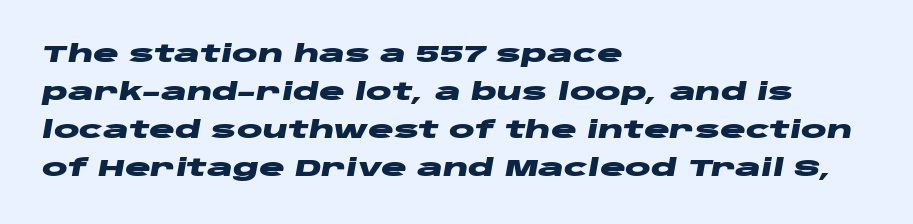
{"italic": "yes", "lean": "right", "slant_degrees": 10, "bold": "yes", "underline": "no", "align": "left", "line_spacing": "normal", "line_spacing_ratio": 1.58, "letter_spacing": "normal", "letter_spacing_em": 0.0, "glyph_px": 24}
